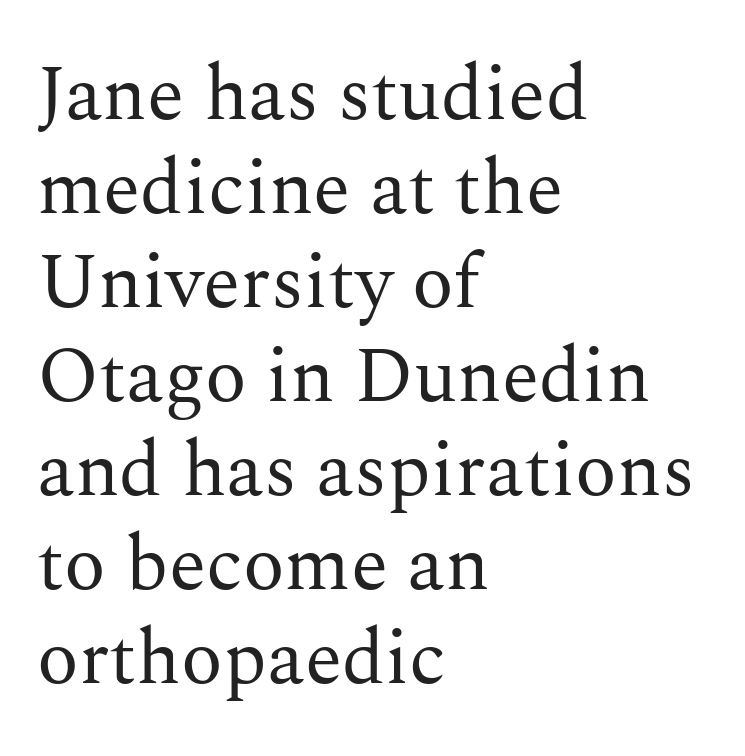
Q: Is the text bold? A: No.
Q: Is the text italic (slanted)? A: No, it is upright.
Q: Is the typeface a serif or a sans-serif typeface? A: Serif.
Q: Is the text underlined? A: No.
Q: How is the paragraph aligned? A: Left-aligned.
Q: Is the spacing between letters normal or unusually wide? A: Normal.
Q: Width (condensed, normal, or wide)? A: Normal.
Q: Stroke contrast? A: Medium.
Q: x-height? A: Medium.
Q: Monospaced? A: No.
